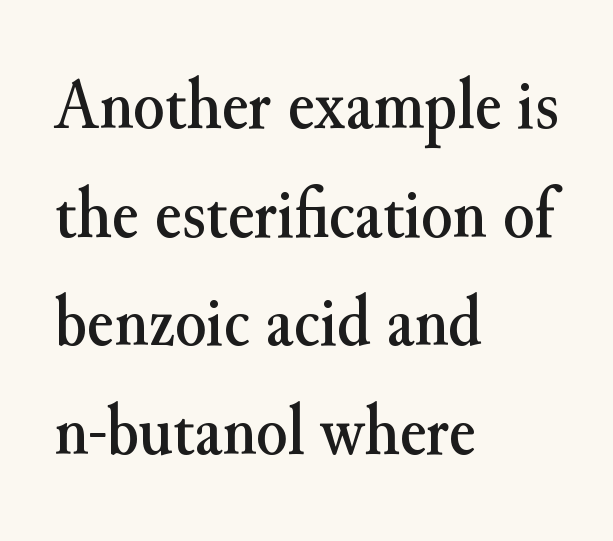
The image shows 72 px serif type, upright; set left-aligned, normal line spacing (1.51x), normal letter spacing, not underlined; medium stroke contrast and a small x-height.
